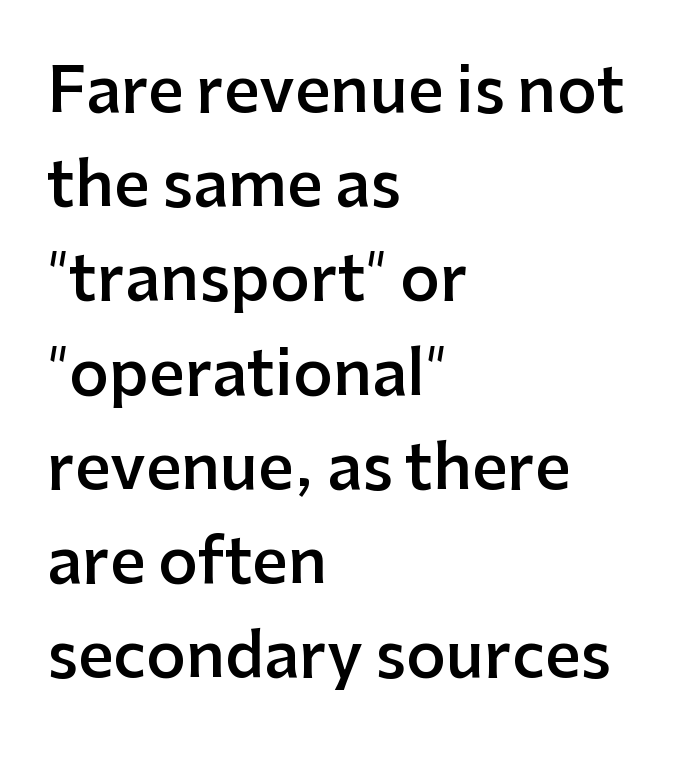
Q: Is the text bold? A: Semi-bold.
Q: Is the text italic (slanted)? A: No, it is upright.
Q: Is the typeface a serif or a sans-serif typeface? A: Sans-serif.
Q: Is the text underlined? A: No.
Q: How is the paragraph aligned? A: Left-aligned.
Q: Is the spacing between letters normal or unusually wide? A: Normal.
Q: Is the spacing between lines tight, normal or loose? A: Normal.
Q: Width (condensed, normal, or wide)? A: Normal.
Q: Stroke contrast? A: Low.
Q: x-height? A: Medium.
Q: Monospaced? A: No.
